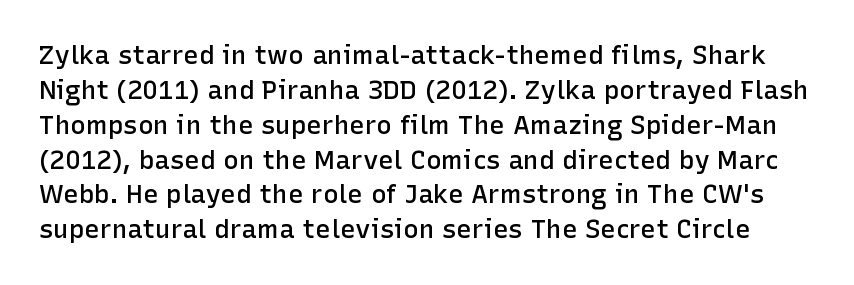
{"italic": "no", "bold": "semi", "underline": "no", "line_spacing": "normal", "line_spacing_ratio": 1.34, "letter_spacing": "normal", "letter_spacing_em": 0.0, "glyph_px": 26}
